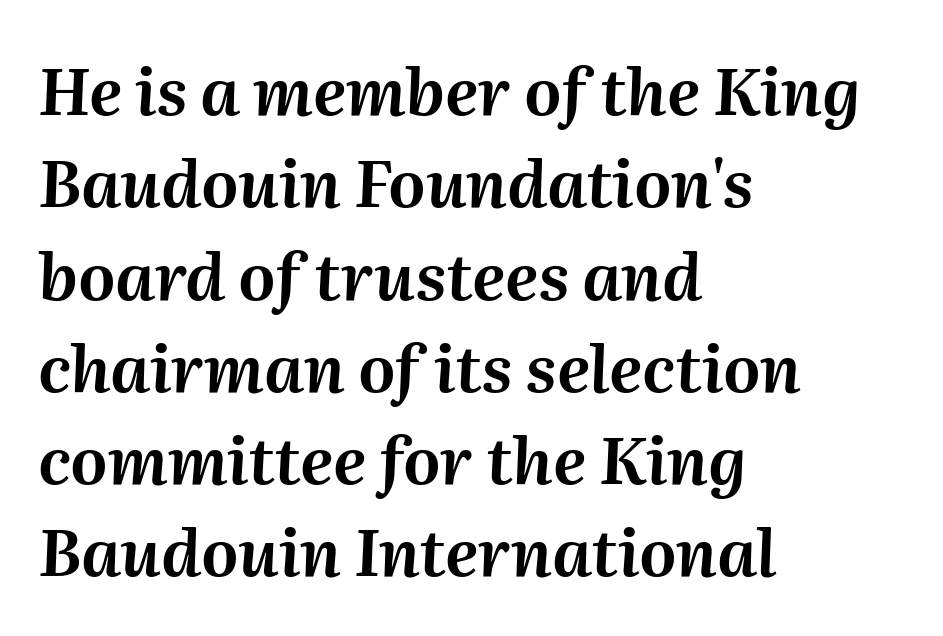
{"italic": "yes", "lean": "right", "slant_degrees": 2, "width": "normal", "stroke_contrast": "medium", "x_height": "medium", "monospaced": "no", "underline": "no", "align": "left", "line_spacing": "normal", "line_spacing_ratio": 1.42, "letter_spacing": "normal", "letter_spacing_em": 0.0, "glyph_px": 65}
